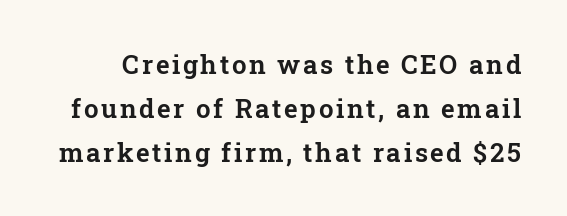
{"italic": "no", "underline": "no", "line_spacing": "normal", "line_spacing_ratio": 1.69, "glyph_px": 26}
